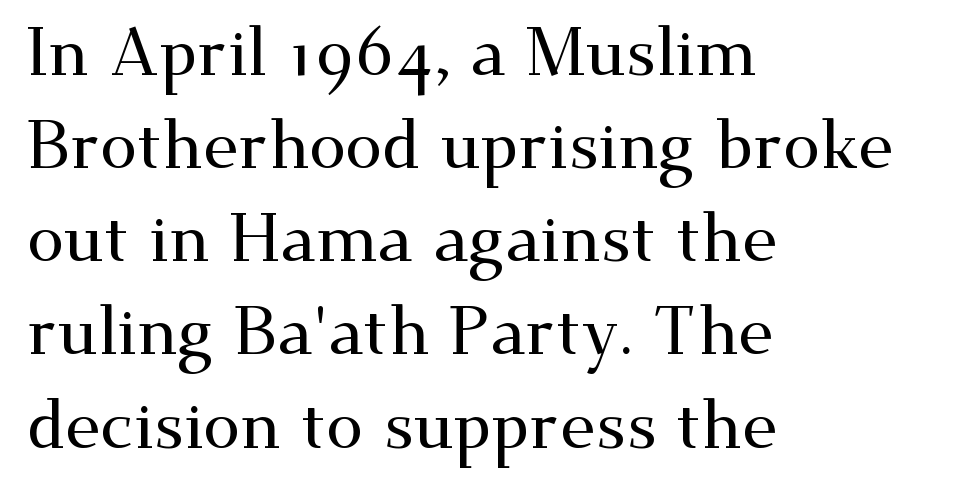
All the whitespace from short lines collects on the right. The tracking reads as untouched default to a designer's eye. Font category for this specimen: serif. The line-height multiplier appears to be the usual default. Designer's note — italics off, roman on.
